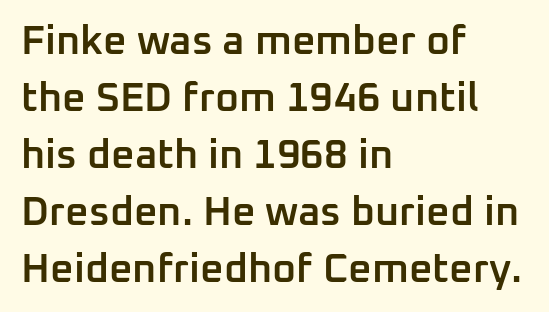
The space directly below the letters is spotless. Words appear dense and cohesive because spacing is normal. Set as a demibold, roughly 600 on the weight scale. Does the type have serifs? No, each stem ends abruptly. Vertical spacing — default. It's the straight-up-and-down kind of type.
